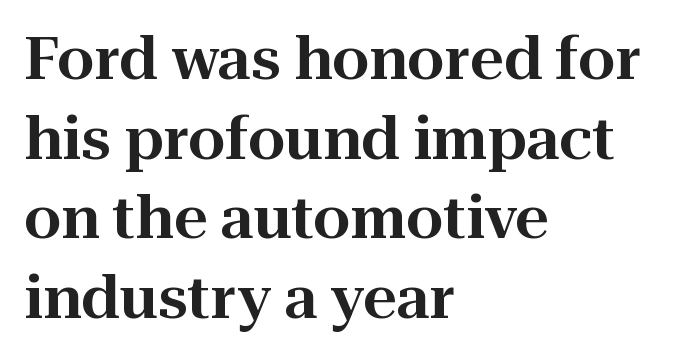
{"serif": "yes", "italic": "no", "width": "normal", "stroke_contrast": "high", "x_height": "medium", "monospaced": "no", "underline": "no", "align": "left", "line_spacing": "normal", "line_spacing_ratio": 1.35, "letter_spacing": "normal", "letter_spacing_em": 0.0, "glyph_px": 59}
